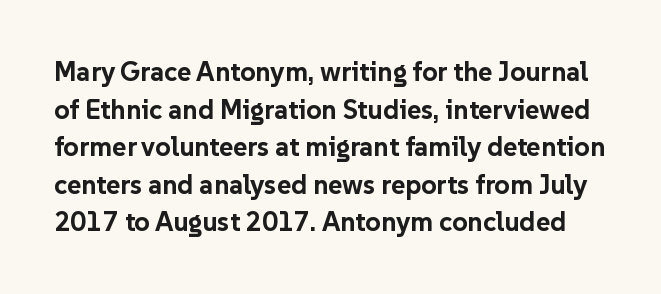
Horizontal bands of white between lines are of average thickness. Nothing unusual about the tracking: characters are spaced as the font intends. Chunky letters — that's bold for sure. Ordinary non-slanted type is in use.
